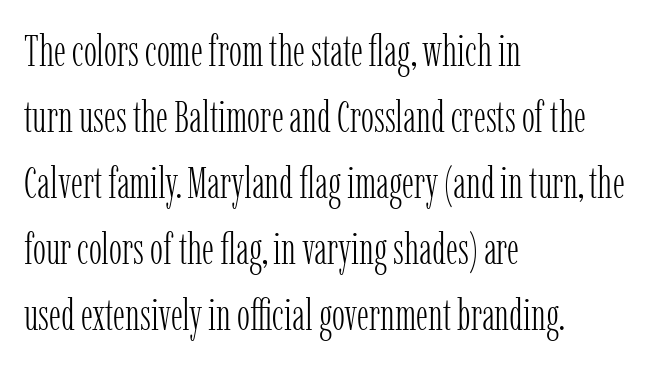
You can tell it's not italic because the verticals are truly vertical. Glyph-to-glyph distance matches everyday printed text. Is this a sans? No — the strokes have serifs. The specimen omits any rule beneath the text block's lines.
